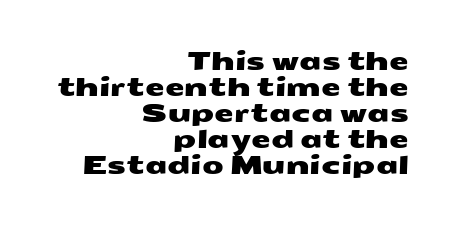
Q: Is the text underlined? A: No.
Q: How is the paragraph aligned? A: Right-aligned.
Q: Is the spacing between letters normal or unusually wide? A: Normal.
Q: Is the spacing between lines tight, normal or loose? A: Tight.
